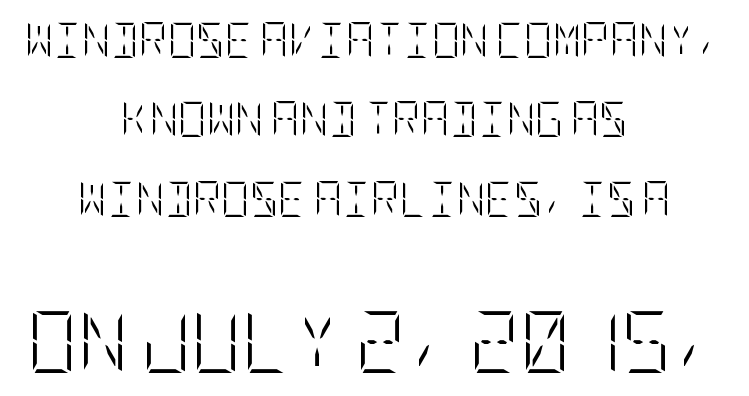
Q: Is the text bold? A: No.
Q: Is the text italic (slanted)? A: No, it is upright.
Q: Is the text underlined? A: No.
Q: How is the paragraph aligned? A: Centered.
Q: Is the spacing between letters normal or unusually wide? A: Normal.
Q: Is the spacing between lines tight, normal or loose? A: Loose.
Q: Which block of text is set in a larger size, the first (top) or the second (bottom)? A: The second (bottom) one.
Q: Width (condensed, normal, or wide)? A: Condensed.
Q: Stroke contrast? A: Low.
Q: x-height? A: Large.
